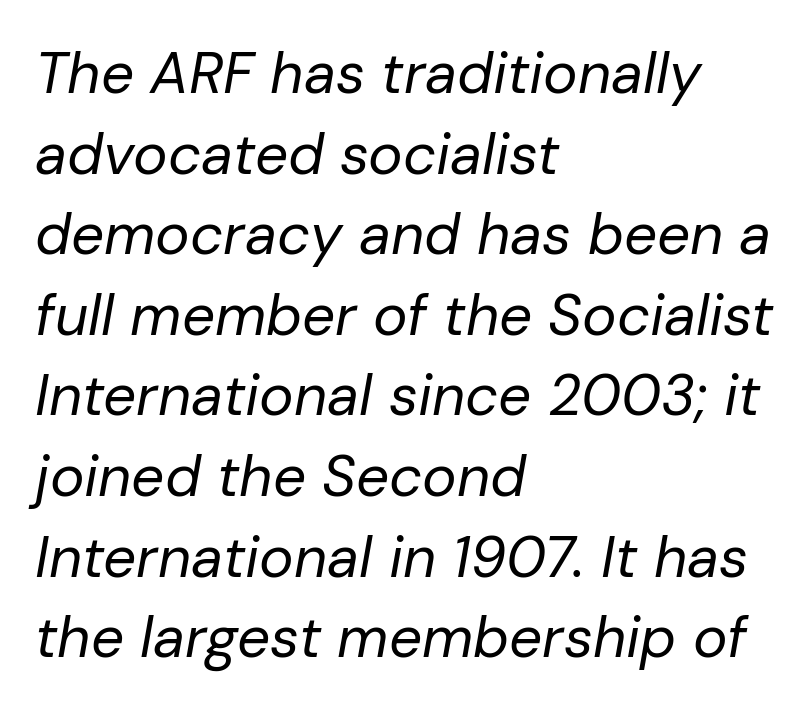
Proportional: the letters do not fall into vertical columns. The typography opts for an oblique posture over an upright one. The passage shown has conventional tracking throughout. Weight: in the light-to-regular range.
